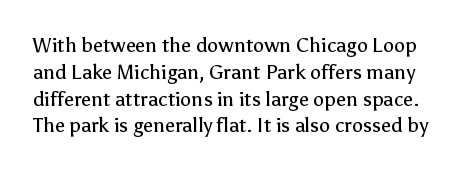
{"italic": "no", "bold": "no", "underline": "no", "line_spacing": "normal", "line_spacing_ratio": 1.34, "letter_spacing": "normal", "letter_spacing_em": 0.0, "glyph_px": 20}
